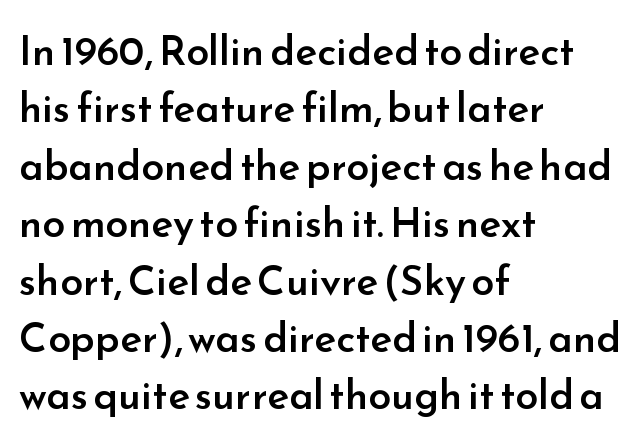
{"serif": "no", "italic": "no", "bold": "semi", "weight": "semibold", "width": "normal", "stroke_contrast": "low", "x_height": "small", "monospaced": "no", "underline": "no", "align": "left", "line_spacing": "normal", "line_spacing_ratio": 1.4, "letter_spacing": "normal", "letter_spacing_em": 0.0, "glyph_px": 41}
